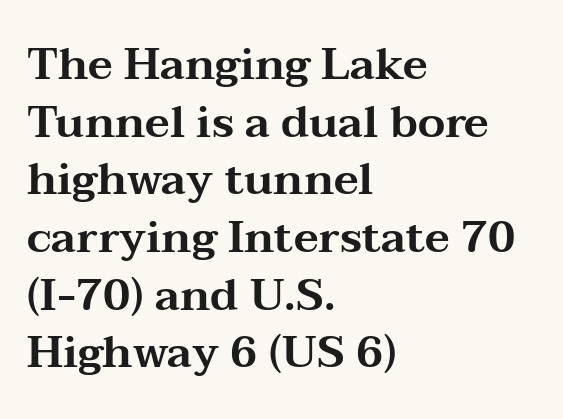
Quick note: not italic, upright. In terms of letterform style, serifs are clearly present. The rendering uses a moderate line-height, typical for paragraphs. The lines in this sample share a left origin and differ only in where they stop. Spacing verdict: proportional, widths tailored to each character.
